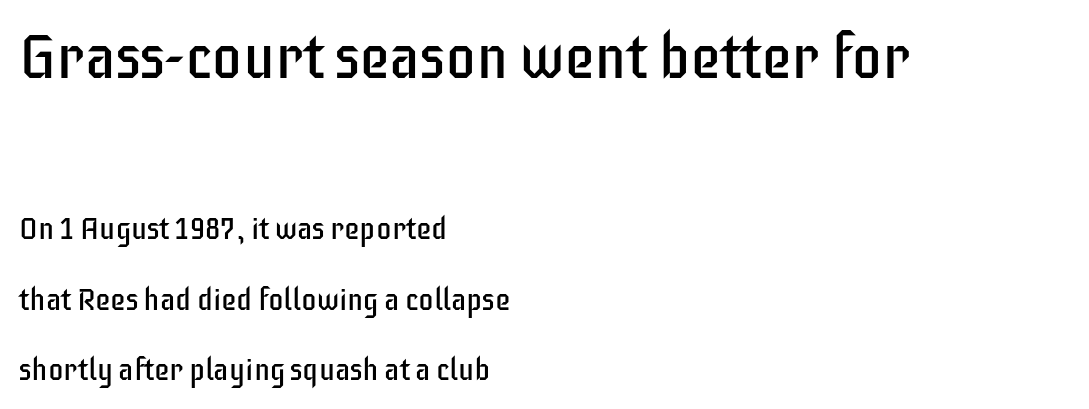
Proportional: the letters do not fall into vertical columns. Counters stay open thanks to moderate or lighter strokes. Interline gaps are noticeably wide in this sample. The type is set solid horizontally, with unmodified tracking.
